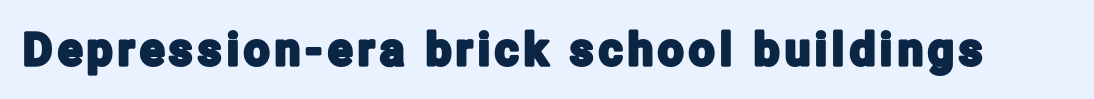
Quick note: underline off. The typography opts for an upright posture over an oblique one. Nothing sits at the stroke ends, so this counts as sans-serif. Proportional: the letters do not fall into vertical columns.
